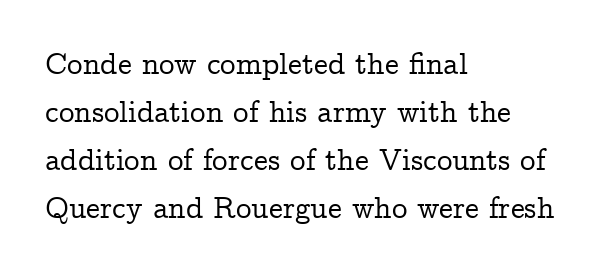
The image shows 31 px serif type, upright; set left-aligned, normal line spacing (1.55x), normal letter spacing, not underlined; low stroke contrast and a medium x-height.
